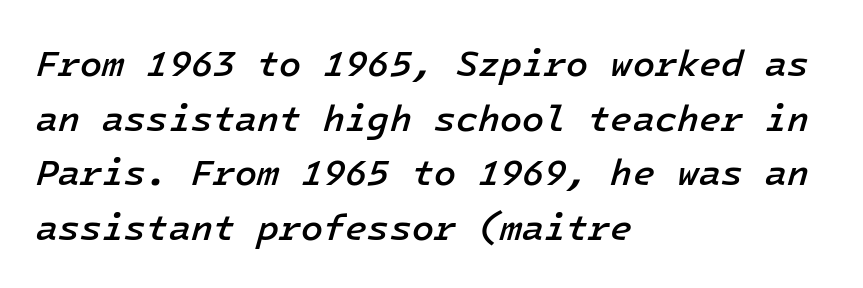
The image shows 36 px semibold type, italic (leaning right); set left-aligned, normal line spacing (1.52x), normal letter spacing, not underlined; low stroke contrast and a medium x-height.
